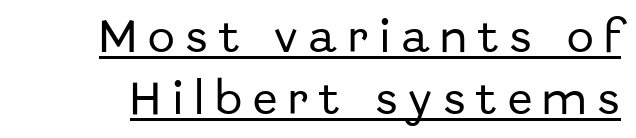
The image shows 36 px sans-serif type, upright; set line spacing 1.73x, unusually wide letter spacing (+0.3 em), underlined; low stroke contrast and a medium x-height.
